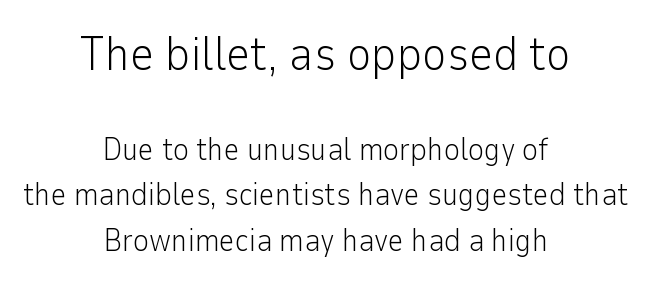
Any mark beneath the type? The region is blank. Examine the stroke ends and you'll find no serifs. Every character sits straight up, as roman type does. Honestly, the letter spacing is just normal — you wouldn't notice it. Every row of glyphs is offset so its center matches the block's center. The initial chunk of copy outweighs the following chunk in type size.
